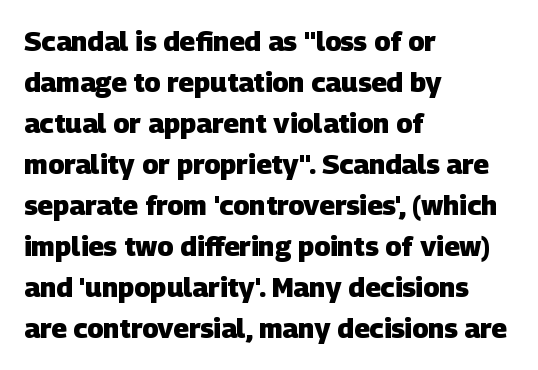
Q: Is the text bold? A: Yes.
Q: Is the text underlined? A: No.
Q: How is the paragraph aligned? A: Left-aligned.
Q: Is the spacing between letters normal or unusually wide? A: Normal.
Q: Is the spacing between lines tight, normal or loose? A: Normal.
